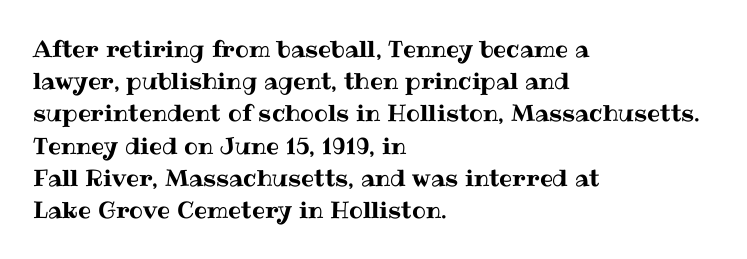
Q: Is the text italic (slanted)? A: No, it is upright.
Q: Is the text underlined? A: No.
Q: How is the paragraph aligned? A: Left-aligned.
Q: Is the spacing between letters normal or unusually wide? A: Normal.
Q: Is the spacing between lines tight, normal or loose? A: Normal.
